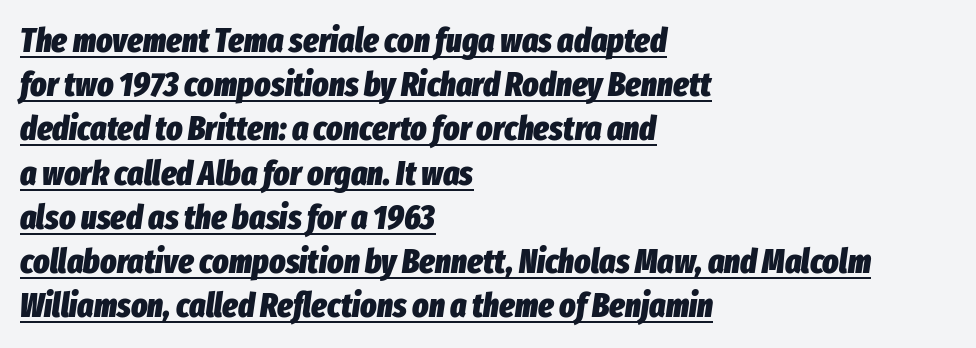
Q: Is the text bold? A: Yes.
Q: Is the text italic (slanted)? A: Yes, it leans right by about 8 degrees.
Q: Is the text underlined? A: Yes.
Q: How is the paragraph aligned? A: Left-aligned.
Q: Is the spacing between letters normal or unusually wide? A: Normal.
Q: Is the spacing between lines tight, normal or loose? A: Normal.
Q: Width (condensed, normal, or wide)? A: Condensed.
Q: Stroke contrast? A: Low.
Q: x-height? A: Medium.
Q: Monospaced? A: No.
